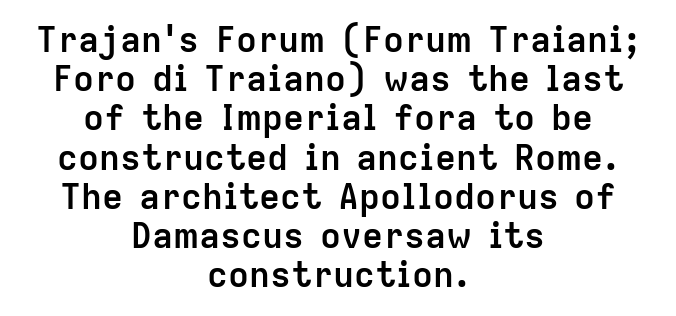
The designer went with a sans here, leaving each stem footless. Is this a fixed-width face? No — the glyphs have proportional, varying widths. Posture: vertical. Teacher's note: observe the equal gaps on both sides — that is centered alignment.
